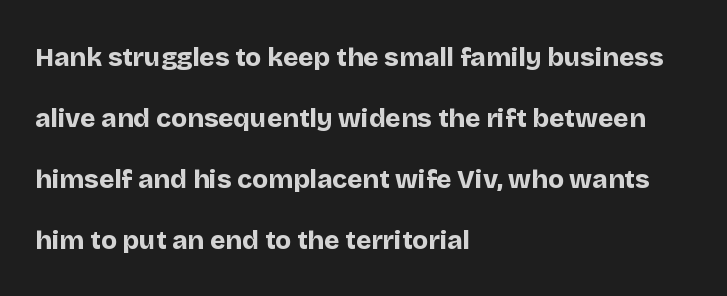
Q: Is the text bold? A: Yes.
Q: Is the text italic (slanted)? A: No, it is upright.
Q: Is the text underlined? A: No.
Q: How is the paragraph aligned? A: Left-aligned.
Q: Is the spacing between letters normal or unusually wide? A: Normal.
Q: Is the spacing between lines tight, normal or loose? A: Loose.
